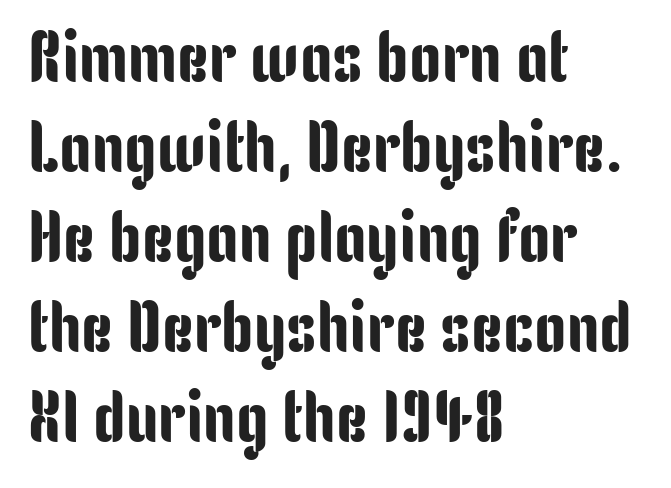
This sample has the flowing, uneven cadence of proportional lettering. The specimen reads as upright at a glance. Words float on clear page, feet unadorned. Each letter's strokes conclude bluntly, with no projecting serifs. Horizontal bands of white between lines are of average thickness.
